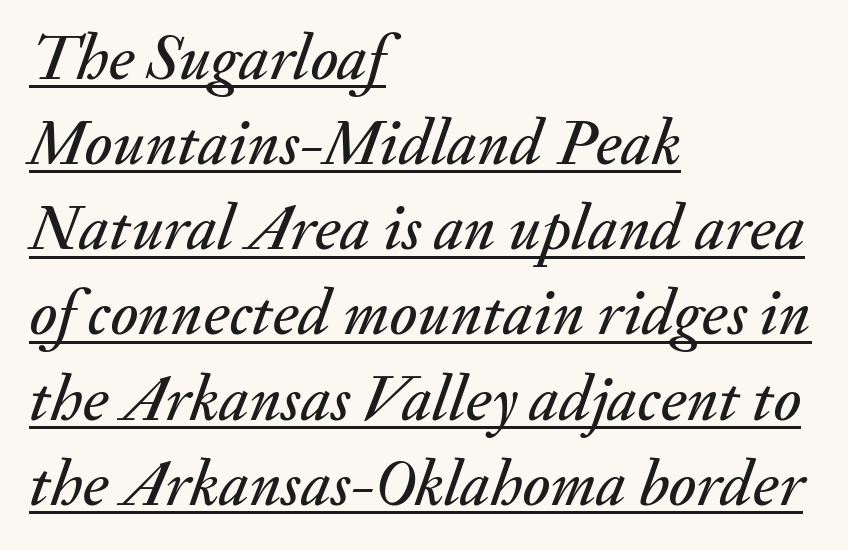
The letters advance in unequal steps, a hallmark of proportional type. It's the slanting kind of type. Horizontally, the lines are justified to the leading edge only. The horizontal fit of the characters is conventional and even. The rendering uses the underline text-decoration. Whoever set this chose a conventional vertical rhythm.
